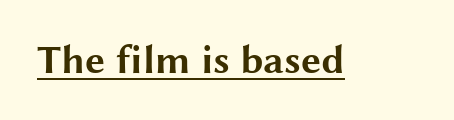
These lines are rendered in a variable-pitch font. Glance below the letters and you will spot a drawn line. On the weight axis this lands at bold, roughly 700. Nothing unusual about the tracking: characters are spaced as the font intends.
